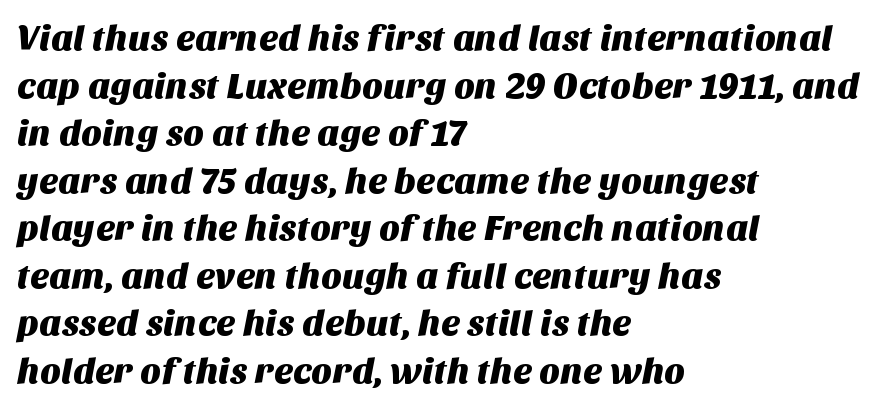
Underline: absent. This block has exactly the height ordinary leading produces. Are there feet on the stems? There aren't — it's a sans. What stands out about the letter spacing? Nothing — it is the standard amount. The passage is arranged the way most books set body copy — flush left.
